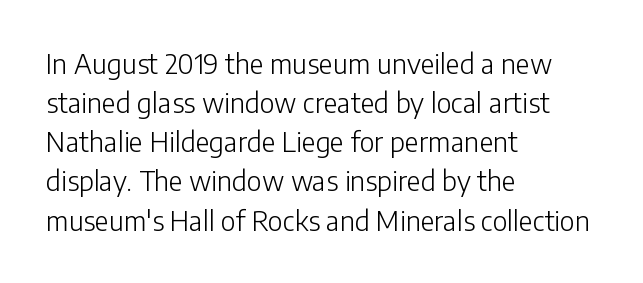
The image shows 27 px text type, upright; set left-aligned, normal line spacing (1.45x), normal letter spacing, not underlined.
